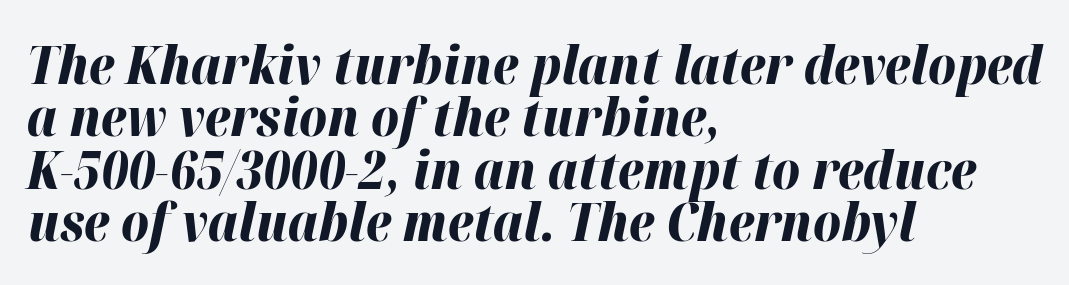
Closely set lines give the paragraph a compact silhouette. Proportional: the letters do not fall into vertical columns. If you drew a line through each stem, it would be angled. How heavy is the stroke? Heavy — this is a bold. Underlining? Definitely not there.
